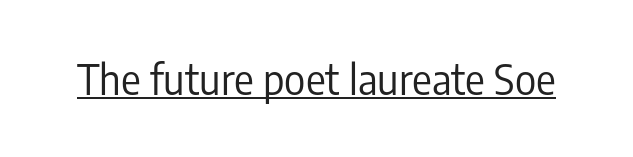
Inter-character spacing is left at the font's built-in metrics. Unlike italic type, these characters show no tilt at all. Bold? No — there's no thickening of the strokes. This sample carries an underscore along the baseline area.
